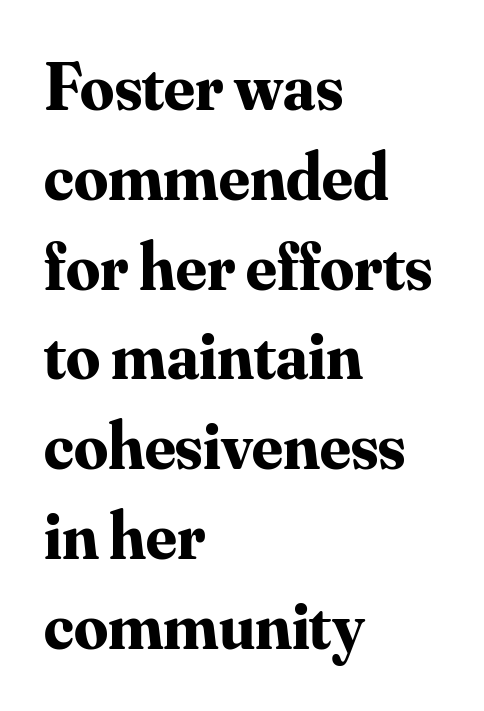
{"serif": "yes", "italic": "no", "bold": "yes", "weight": "bold", "width": "normal", "stroke_contrast": "medium", "x_height": "small", "monospaced": "no", "underline": "no", "align": "left", "line_spacing": "normal", "line_spacing_ratio": 1.34, "letter_spacing": "normal", "letter_spacing_em": 0.0, "glyph_px": 67}
